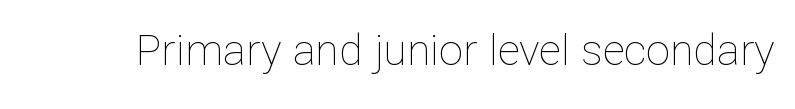
The image shows 43 px thin type, upright; set normal letter spacing, not underlined; low stroke contrast and a medium x-height.
